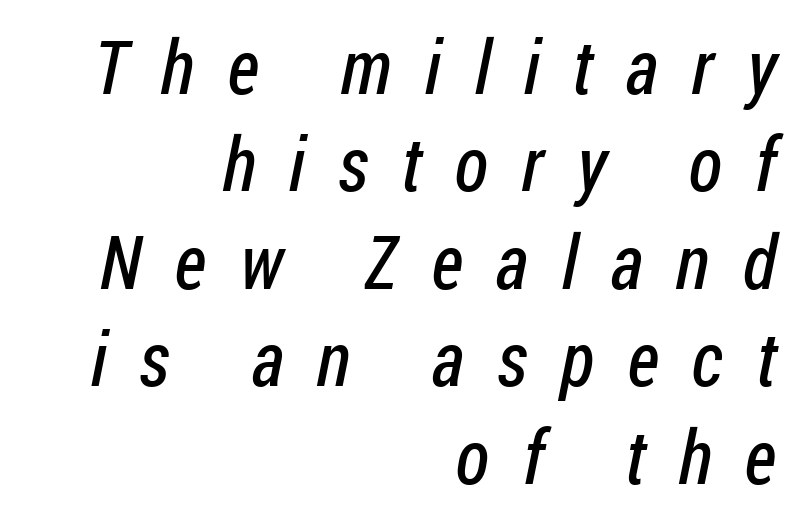
Q: Is the text bold? A: No.
Q: Is the typeface a serif or a sans-serif typeface? A: Sans-serif.
Q: Is the text underlined? A: No.
Q: How is the paragraph aligned? A: Right-aligned.
Q: Is the spacing between letters normal or unusually wide? A: Unusually wide.
Q: Is the spacing between lines tight, normal or loose? A: Normal.
Q: Width (condensed, normal, or wide)? A: Condensed.
Q: Stroke contrast? A: Low.
Q: x-height? A: Medium.
Q: Monospaced? A: No.
